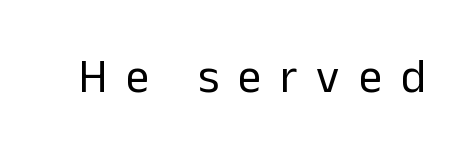
{"serif": "no", "italic": "no", "bold": "no", "weight": "regular", "width": "normal", "stroke_contrast": "low", "x_height": "medium", "monospaced": "no", "underline": "no", "letter_spacing": "wide", "letter_spacing_em": 0.4, "glyph_px": 47}
